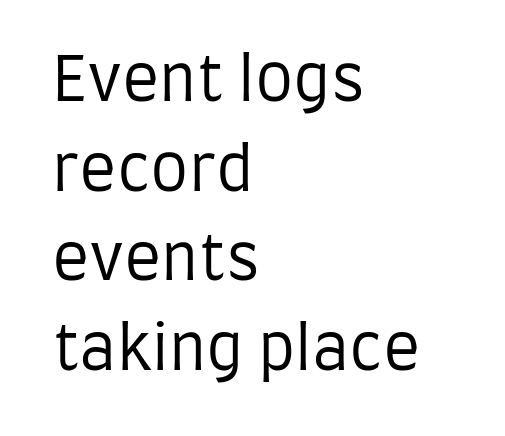
{"serif": "no", "italic": "no", "bold": "no", "weight": "regular", "width": "condensed", "stroke_contrast": "low", "x_height": "large", "monospaced": "no", "underline": "no", "align": "left", "line_spacing": "normal", "line_spacing_ratio": 1.47, "letter_spacing": "normal", "letter_spacing_em": 0.0, "glyph_px": 61}
